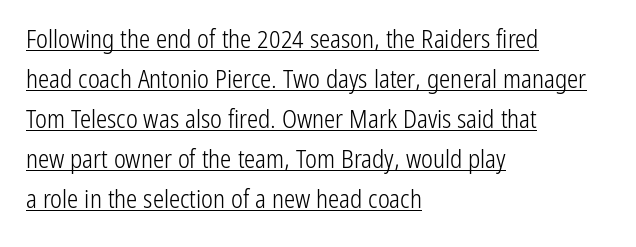
The rendering uses a moderate line-height, typical for paragraphs. What decoration does the sample have? An underline. Leftover space on each line is placed entirely after the last word. Posture: straight, roman, zero tilt. The tracking reads as untouched default to a designer's eye. Weight class: somewhere from thin through regular.
